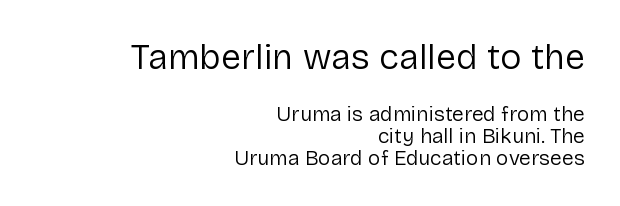
When letters stand straight like this, we call the style roman or upright. A sans-serif font was chosen for this passage. Nothing unusual about the tracking: characters are spaced as the font intends. Note the varied advance widths — an 'i' is clearly narrower than an 'm'.
